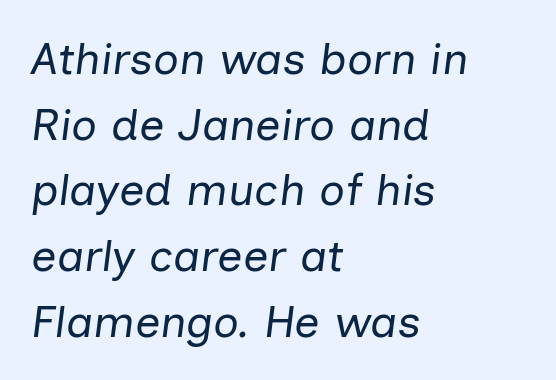
Honestly, the letter spacing is just normal — you wouldn't notice it. Quick note: italic. The face used here is proportionally spaced, like ordinary book or web type. The area under the type is left untouched. Stroke mass is kept to a normal reading level or below. The paragraph has a hard left edge and a soft right edge.
